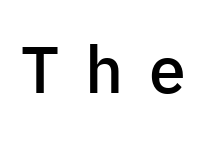
Just letters on the line, the space beneath them empty. This rendering employs a face without finishing strokes, i.e., a sans-serif. The specimen reads as upright at a glance. You could not count columns in this text — the font is proportionally spaced.
